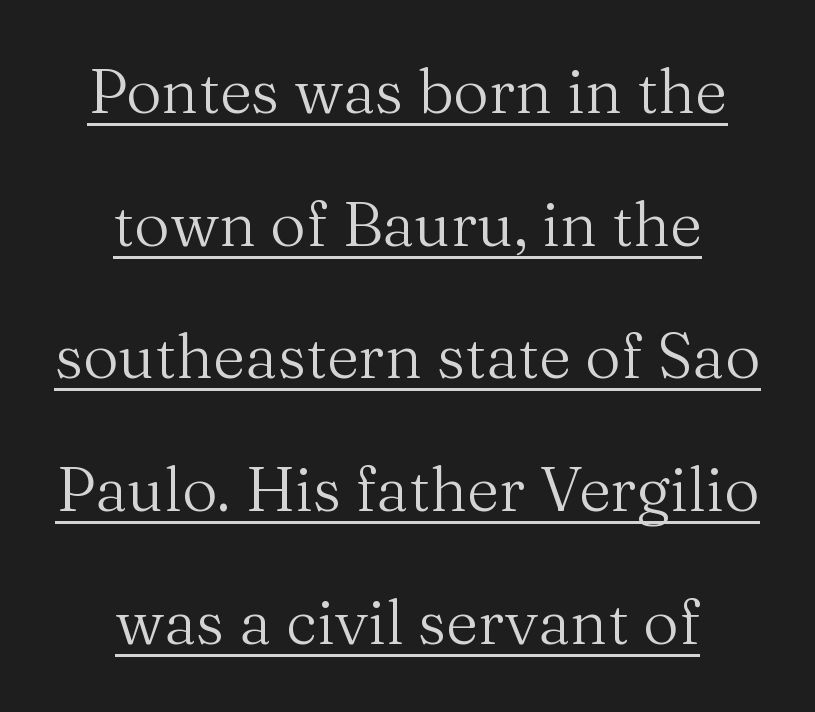
The image shows 62 px regular-weight serif type, upright; set centered, loose line spacing (2.14x), normal letter spacing, underlined; medium stroke contrast and a medium x-height.
